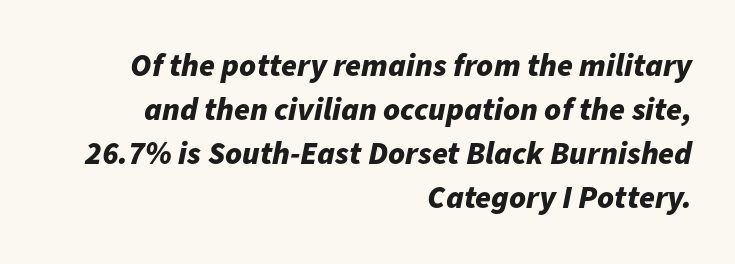
{"italic": "yes", "lean": "right", "slant_degrees": 11, "bold": "yes", "weight": "bold", "width": "normal", "stroke_contrast": "low", "x_height": "medium", "monospaced": "no", "underline": "no", "align": "right", "line_spacing": "normal", "line_spacing_ratio": 1.37, "letter_spacing": "normal", "letter_spacing_em": 0.0, "glyph_px": 32}
